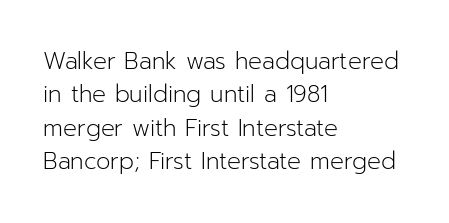
The image shows 23 px text type, upright; set left-aligned, normal line spacing (1.45x), normal letter spacing, not underlined.
